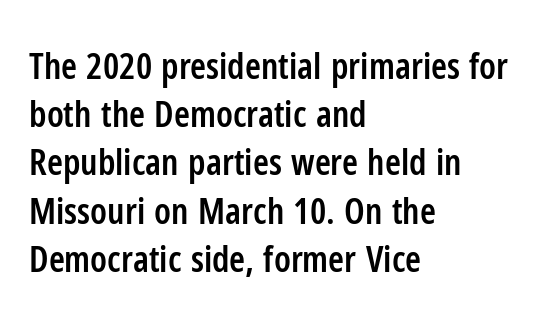
{"serif": "no", "italic": "no", "bold": "semi", "weight": "semibold", "width": "condensed", "stroke_contrast": "low", "x_height": "medium", "monospaced": "no", "underline": "no", "align": "left", "line_spacing": "normal", "line_spacing_ratio": 1.34, "letter_spacing": "normal", "letter_spacing_em": 0.0, "glyph_px": 36}
